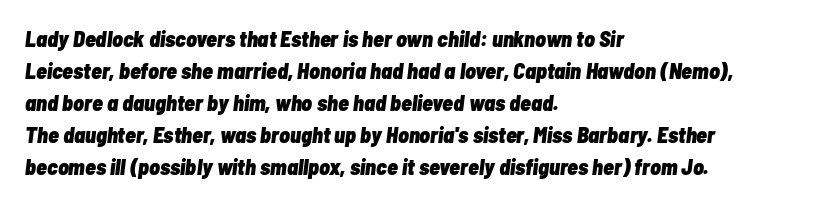
Q: Is the text bold? A: Yes.
Q: Is the text italic (slanted)? A: Yes, it leans right by about 7 degrees.
Q: Is the text underlined? A: No.
Q: How is the paragraph aligned? A: Left-aligned.
Q: Is the spacing between letters normal or unusually wide? A: Normal.
Q: Is the spacing between lines tight, normal or loose? A: Normal.
